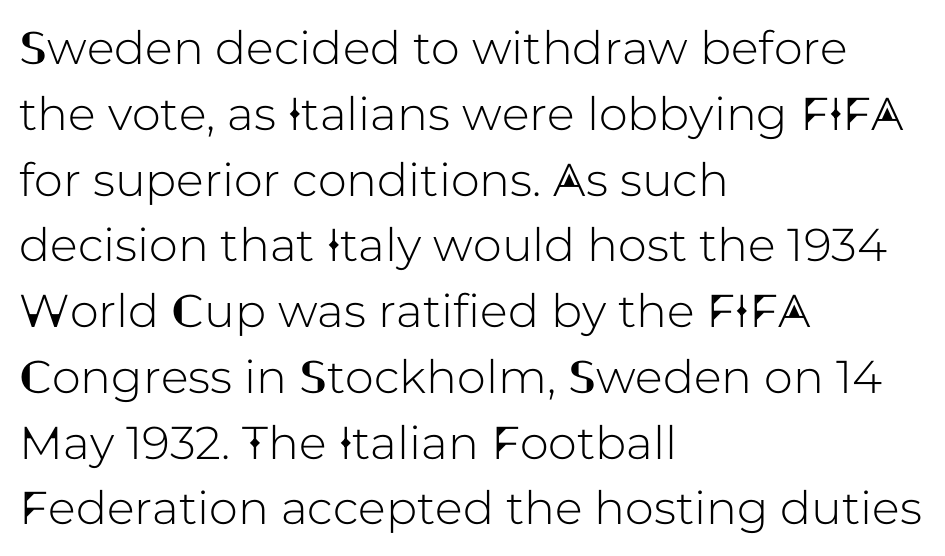
{"serif": "no", "italic": "no", "width": "normal", "stroke_contrast": "low", "x_height": "medium", "monospaced": "no", "underline": "no", "align": "left", "line_spacing": "normal", "line_spacing_ratio": 1.43, "letter_spacing": "normal", "letter_spacing_em": 0.0, "glyph_px": 46}
